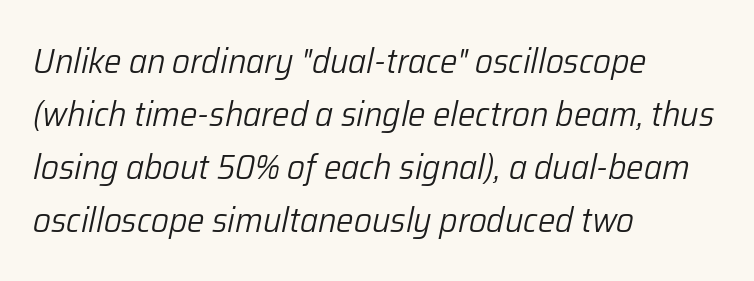
{"italic": "yes", "lean": "right", "slant_degrees": 12, "bold": "no", "weight": "light", "width": "normal", "stroke_contrast": "low", "x_height": "medium", "monospaced": "no", "underline": "no", "align": "left", "line_spacing": "normal", "line_spacing_ratio": 1.51, "letter_spacing": "normal", "letter_spacing_em": 0.0, "glyph_px": 35}
